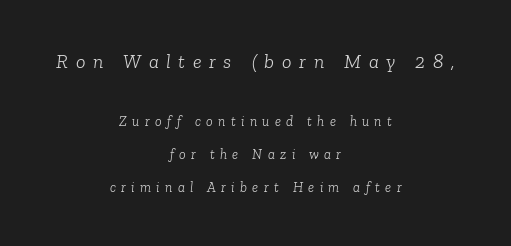
The image shows 20 px text type, italic (leaning right); set centered, loose line spacing (2.36x), unusually wide letter spacing (+0.38 em), not underlined; the first (top) block is 1.43x larger.
